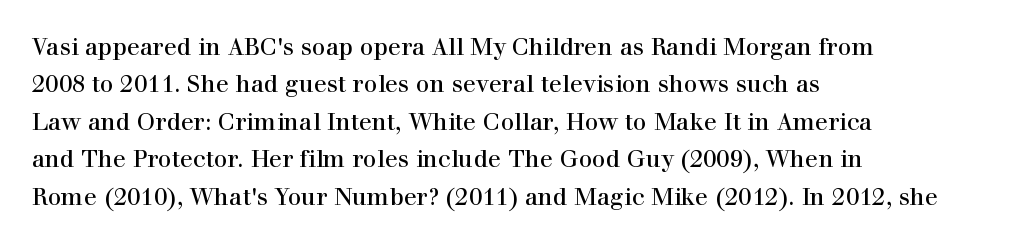
Quick note: interline space is typical. Ordinary non-slanted type is in use. The glyphs are unaccompanied by any horizontal stroke below them. The setting favours the left margin, as ordinary paragraphs usually do.
